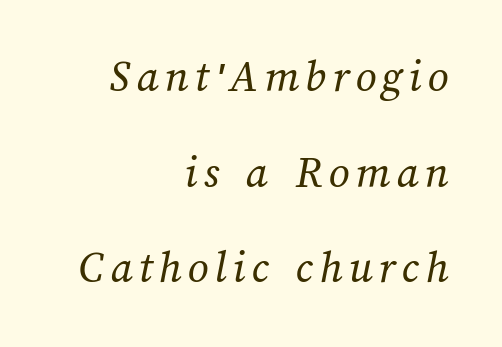
The image shows 46 px regular-weight type; set right-aligned, loose line spacing (2.08x), not underlined; medium stroke contrast and a medium x-height.
